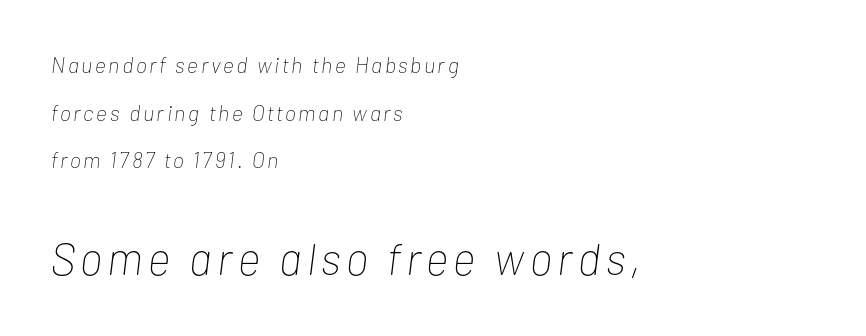
The image shows 45 px thin, condensed type, italic (leaning right); set left-aligned, loose line spacing (2.17x), not underlined; the second (bottom) block is 2.05x larger; low stroke contrast and a medium x-height.
